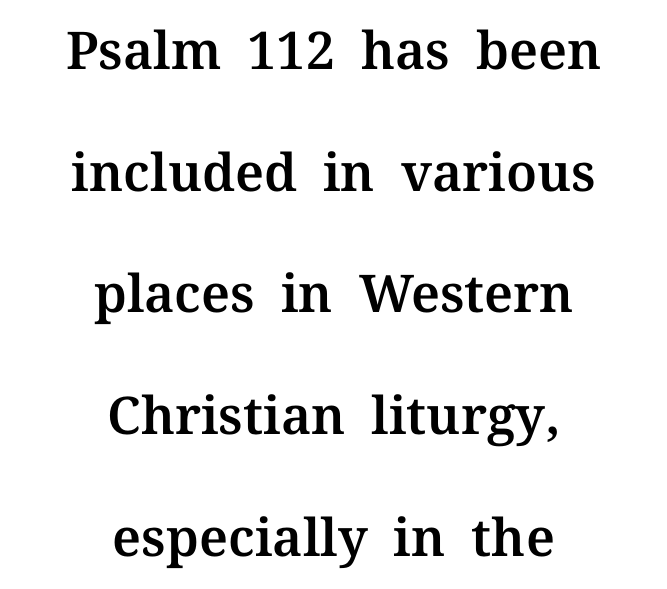
{"serif": "yes", "italic": "no", "width": "normal", "stroke_contrast": "medium", "x_height": "medium", "monospaced": "no", "underline": "no", "align": "center", "line_spacing": "loose", "line_spacing_ratio": 2.34, "letter_spacing": "normal", "letter_spacing_em": 0.0, "glyph_px": 52}
